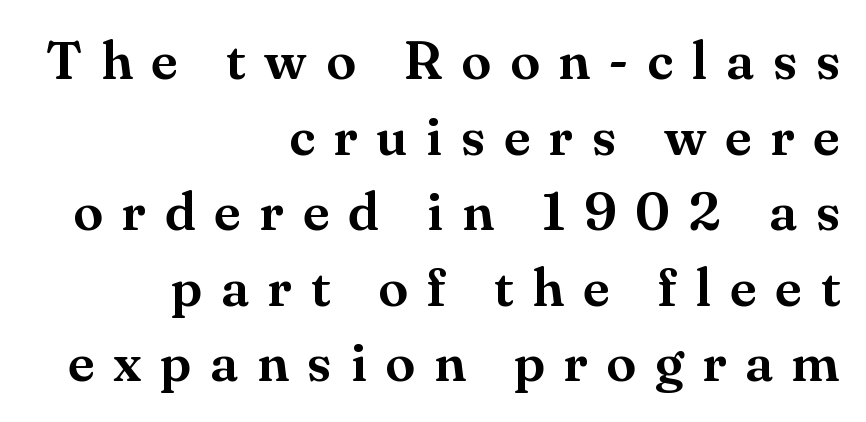
Q: Is the text italic (slanted)? A: No, it is upright.
Q: Is the typeface a serif or a sans-serif typeface? A: Serif.
Q: Is the text underlined? A: No.
Q: How is the paragraph aligned? A: Right-aligned.
Q: Is the spacing between letters normal or unusually wide? A: Unusually wide.
Q: Is the spacing between lines tight, normal or loose? A: Normal.
Q: Width (condensed, normal, or wide)? A: Normal.
Q: Stroke contrast? A: Medium.
Q: x-height? A: Small.
Q: Monospaced? A: No.
